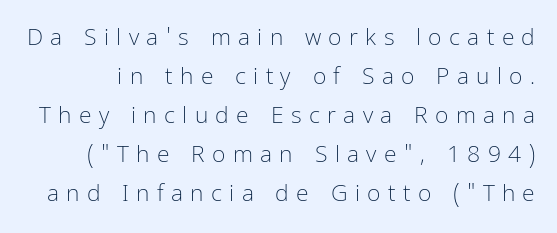
Q: Is the text bold? A: No.
Q: Is the text italic (slanted)? A: No, it is upright.
Q: Is the text underlined? A: No.
Q: Is the spacing between letters normal or unusually wide? A: Unusually wide.
Q: Is the spacing between lines tight, normal or loose? A: Normal.
